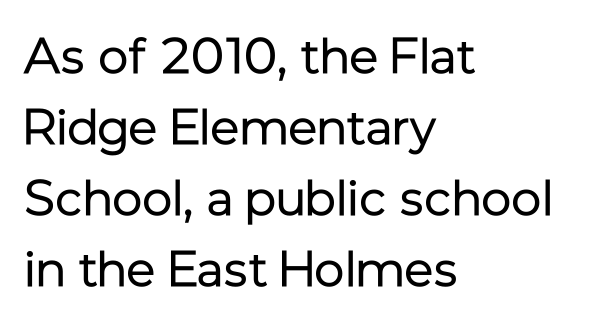
The image shows 50 px regular-weight sans-serif type, upright; set left-aligned, normal line spacing (1.42x), normal letter spacing, not underlined; low stroke contrast and a medium x-height.
